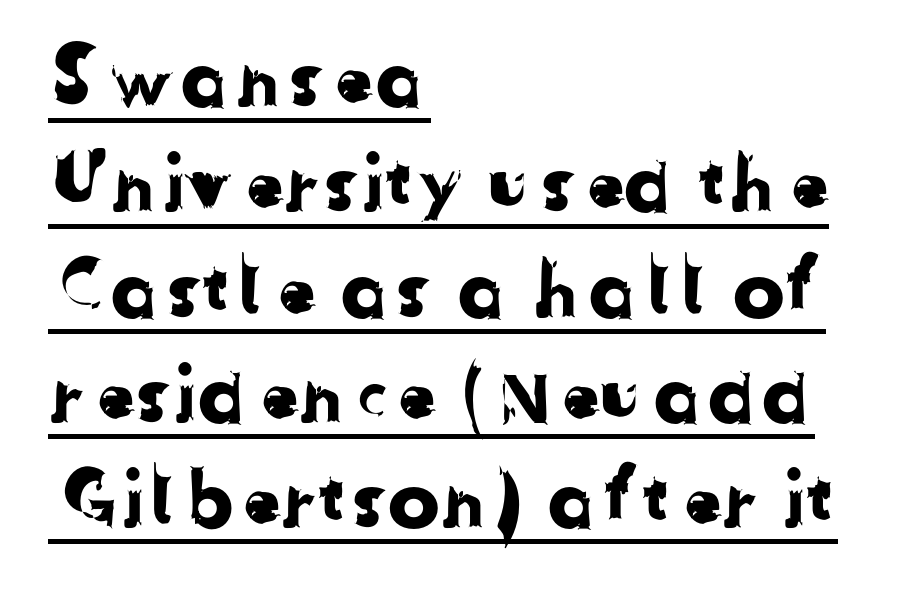
A baseline rule has been typeset under these characters. No feet cap the strokes, marking this as sans-serif type. The tracking reads as untouched default to a designer's eye. Here the designer chose a conventional face with non-uniform glyph widths. A normal amount of white space separates one row of letters from the next. Line beginnings align vertically; line endings do not.
